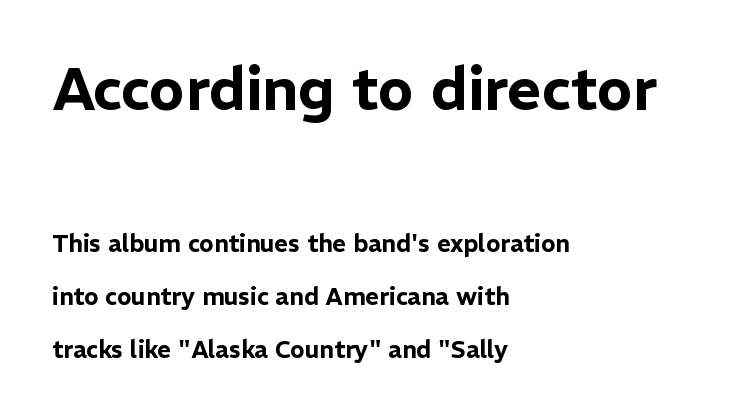
Varying glyph widths throughout — classic text-font behaviour. No extra tracking has been applied to these lines. The earlier block is typeset at a bigger size than the later block. The vertical gap from one line to the next is large.
